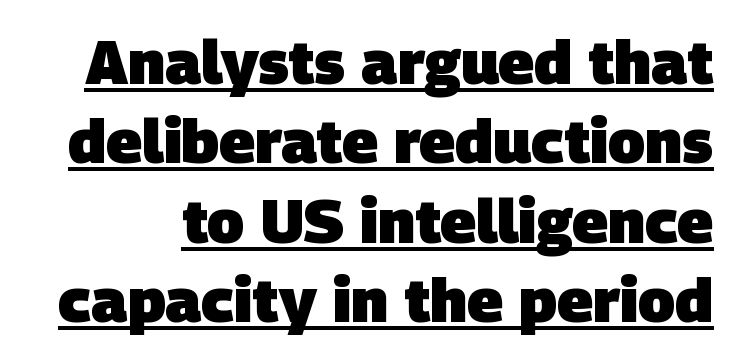
The image shows 61 px heavy sans-serif type; set normal line spacing (1.3x), normal letter spacing, underlined; low stroke contrast and a large x-height.
